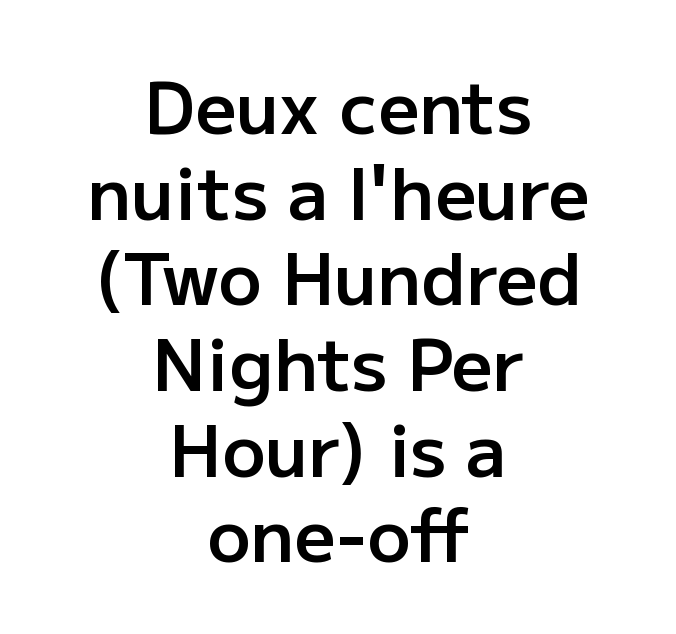
The image shows 72 px semibold sans-serif type, upright; set centered, line spacing 1.19x, normal letter spacing, not underlined; low stroke contrast and a medium x-height.
